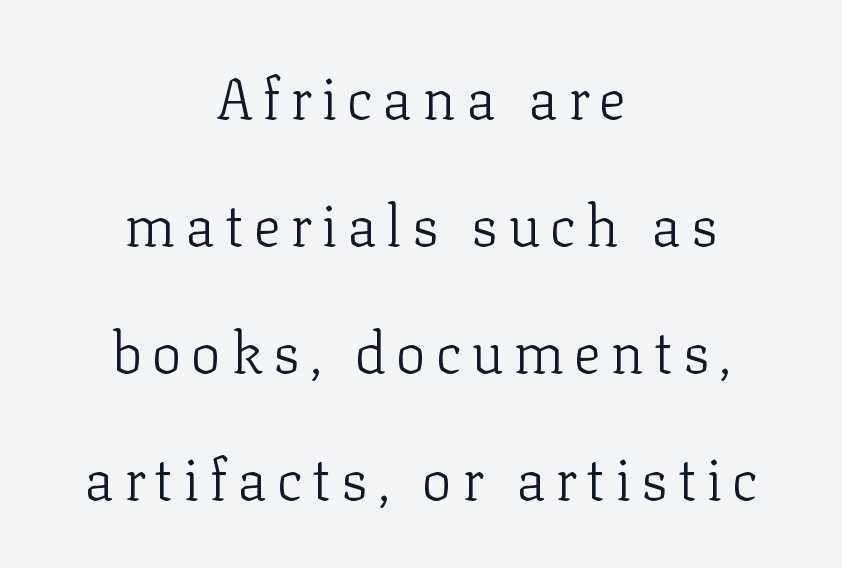
{"serif": "yes", "italic": "no", "bold": "no", "weight": "light", "width": "normal", "stroke_contrast": "low", "x_height": "medium", "monospaced": "no", "underline": "no", "align": "center", "line_spacing": "loose", "line_spacing_ratio": 2.23, "glyph_px": 57}
